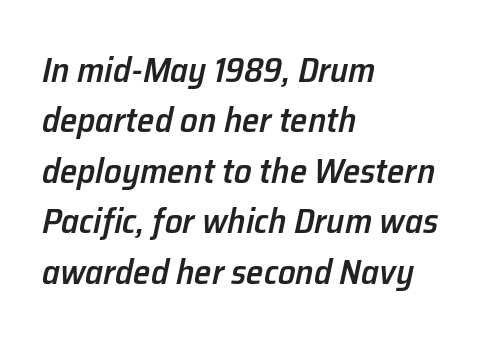
The image shows 35 px semibold type, italic (leaning right); set left-aligned, normal line spacing (1.44x), normal letter spacing, not underlined; low stroke contrast and a medium x-height.
